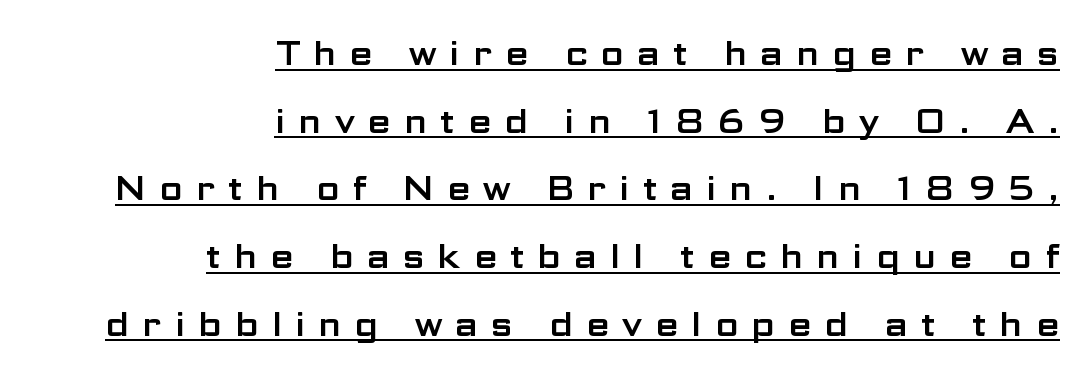
Somebody hit Ctrl+U on this one — the words are underlined. The rendering uses natural spacing where letterforms have individual widths. Here the glyphs are tracked loosely, breaking word shapes into spaced letters. Notice how the stems are strictly vertical — no italics here.
